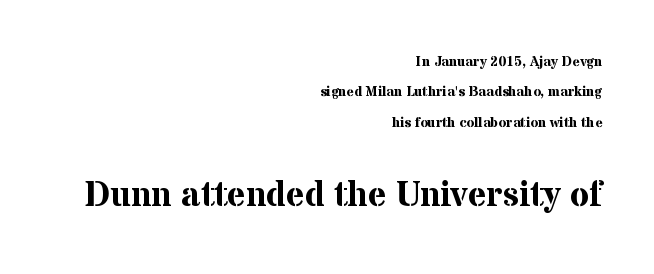
Q: Is the text bold? A: Yes.
Q: Is the text italic (slanted)? A: No, it is upright.
Q: Is the typeface a serif or a sans-serif typeface? A: Serif.
Q: Is the text underlined? A: No.
Q: How is the paragraph aligned? A: Right-aligned.
Q: Is the spacing between letters normal or unusually wide? A: Normal.
Q: Is the spacing between lines tight, normal or loose? A: Loose.
Q: Which block of text is set in a larger size, the first (top) or the second (bottom)? A: The second (bottom) one.
Q: Width (condensed, normal, or wide)? A: Normal.
Q: Stroke contrast? A: Medium.
Q: x-height? A: Medium.
Q: Monospaced? A: No.
